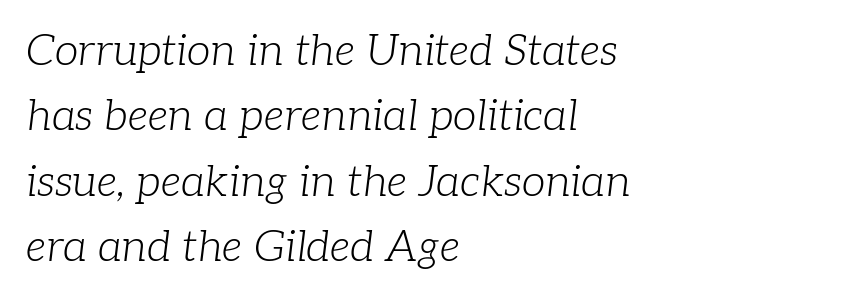
{"serif": "yes", "italic": "yes", "lean": "right", "slant_degrees": 7, "bold": "no", "weight": "light", "width": "normal", "stroke_contrast": "low", "x_height": "medium", "monospaced": "no", "underline": "no", "align": "left", "line_spacing": "normal", "line_spacing_ratio": 1.52, "letter_spacing": "normal", "letter_spacing_em": 0.0, "glyph_px": 43}
